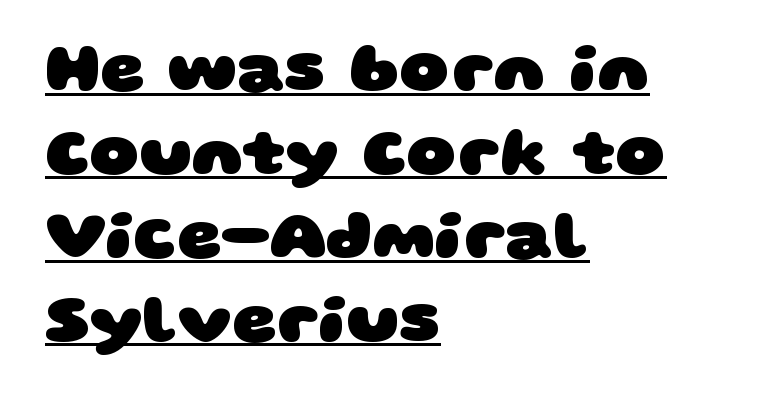
The compositor pushed each line to the left boundary. Grotesque or geometric, the face here clearly has no serifs. The glyphs have the mass of a bold cut. Students, observe the line beneath the letters — that is underlining.
